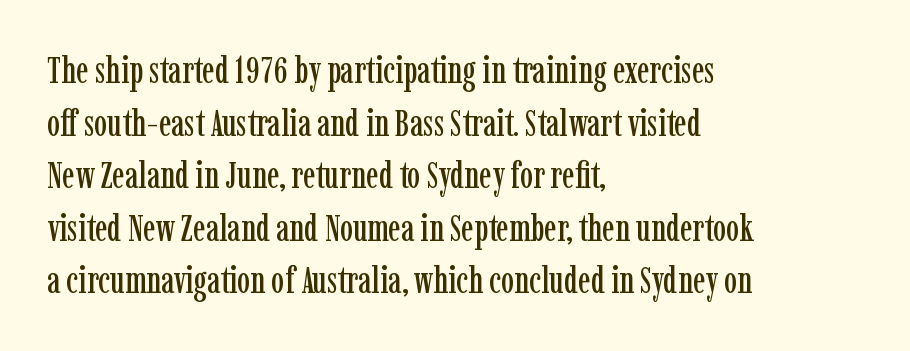
The image shows 37 px condensed serif type, upright; set left-aligned, normal line spacing (1.42x), normal letter spacing, not underlined; low stroke contrast and a medium x-height.
